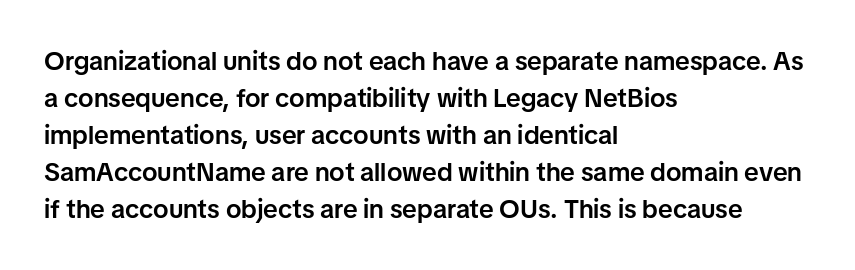
Successive baselines arrive at the customary interval. What weight is shown? A semibold, between regular and bold. The baseline area is clear. Compared with typical body copy, the letter spacing here is the same. When letters stand straight like this, we call the style roman or upright.
